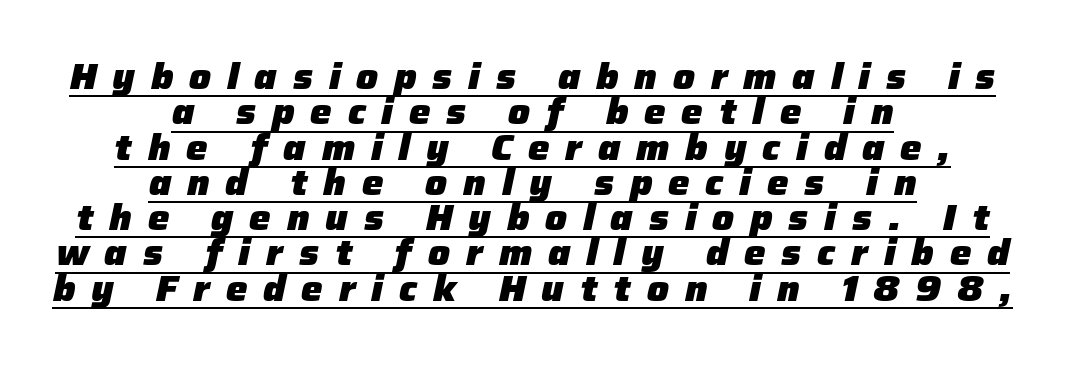
The image shows 36 px heavy type, italic (leaning right); set centered, tight line spacing (0.98x), unusually wide letter spacing (+0.44 em), underlined; low stroke contrast and a medium x-height.
